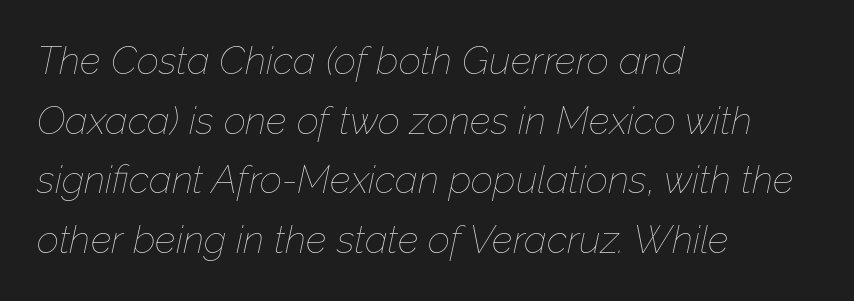
The image shows 39 px thin type, italic (leaning right); set left-aligned, normal line spacing (1.53x), normal letter spacing, not underlined; low stroke contrast and a medium x-height.
